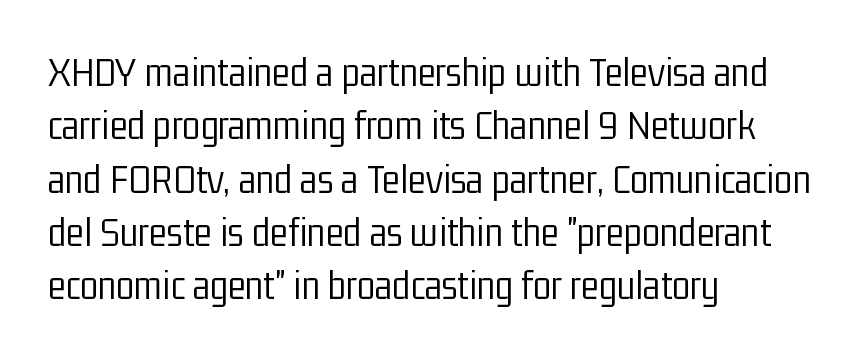
{"serif": "no", "italic": "no", "bold": "no", "weight": "light", "width": "condensed", "stroke_contrast": "low", "x_height": "medium", "monospaced": "no", "underline": "no", "align": "left", "line_spacing": "normal", "line_spacing_ratio": 1.27, "letter_spacing": "normal", "letter_spacing_em": 0.0, "glyph_px": 42}
